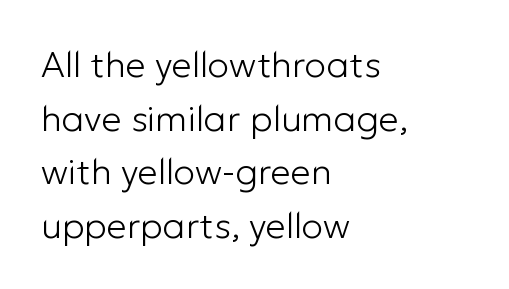
Q: Is the text bold? A: No.
Q: Is the text italic (slanted)? A: No, it is upright.
Q: Is the typeface a serif or a sans-serif typeface? A: Sans-serif.
Q: Is the text underlined? A: No.
Q: How is the paragraph aligned? A: Left-aligned.
Q: Is the spacing between letters normal or unusually wide? A: Normal.
Q: Is the spacing between lines tight, normal or loose? A: Normal.
Q: Width (condensed, normal, or wide)? A: Normal.
Q: Stroke contrast? A: Low.
Q: x-height? A: Medium.
Q: Monospaced? A: No.
